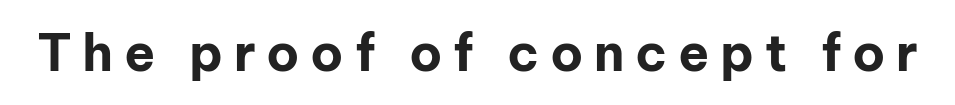
Q: Is the text bold? A: Yes.
Q: Is the text italic (slanted)? A: No, it is upright.
Q: Is the typeface a serif or a sans-serif typeface? A: Sans-serif.
Q: Is the text underlined? A: No.
Q: Is the spacing between letters normal or unusually wide? A: Unusually wide.
Q: Width (condensed, normal, or wide)? A: Normal.
Q: Stroke contrast? A: Low.
Q: x-height? A: Medium.
Q: Monospaced? A: No.
